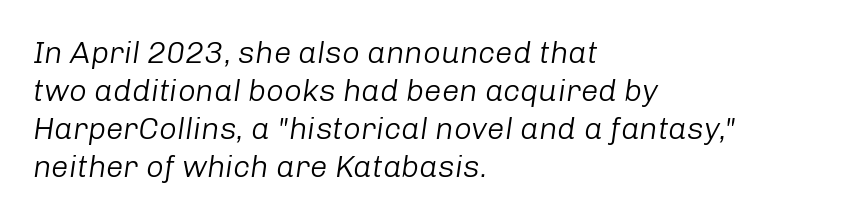
No extra tracking has been applied to these lines. Here the designer chose a conventional face with non-uniform glyph widths. The specimen omits any rule beneath the text block's lines. Teacher's note: observe the even left margin — that is flush-left alignment. Style check: oblique.
